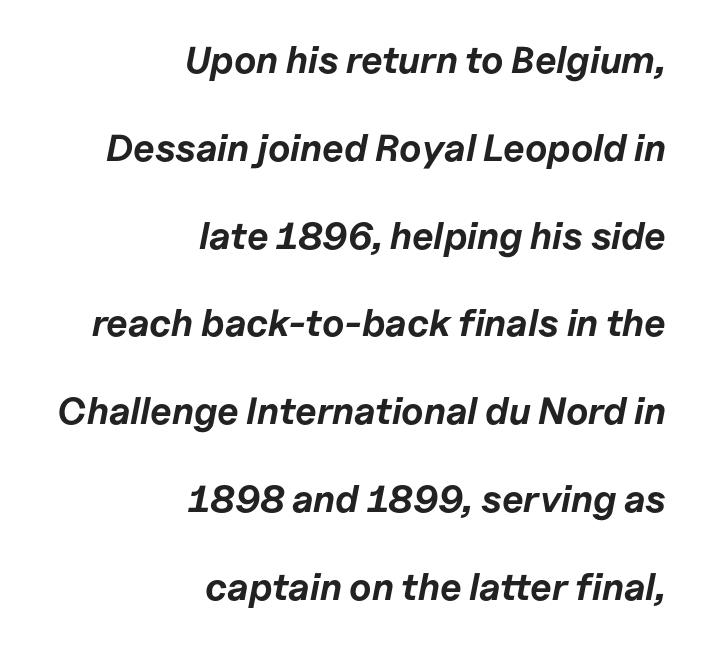
Beneath every word, the page is bare. The horizontal fit of the characters is conventional and even. Do the characters align in a grid? No, the font is proportional. Notice how the passage keeps a crisp vertical edge on the right only.
